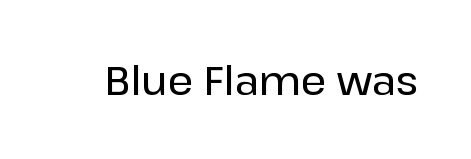
Every stem runs plumb, perpendicular to the baseline. The foot of each line stays bare and open. Here the designer chose a conventional face with non-uniform glyph widths. This rendering leaves character spacing at its baseline value.
